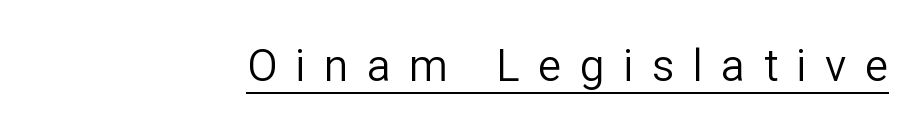
The image shows 44 px regular-weight sans-serif type, upright; set unusually wide letter spacing (+0.42 em), underlined; low stroke contrast and a medium x-height.
